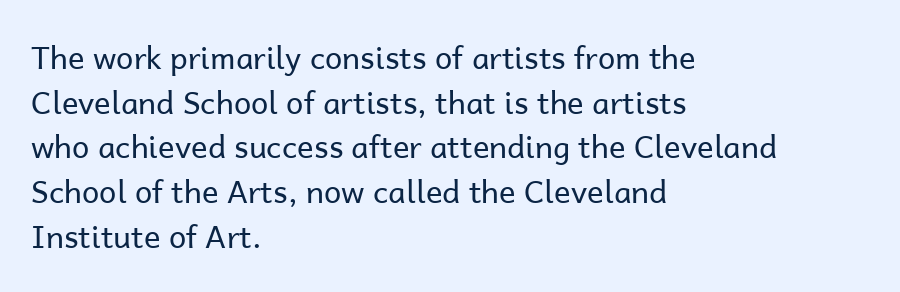
The image shows 31 px regular-weight sans-serif type, upright; set left-aligned, normal line spacing (1.44x), normal letter spacing, not underlined; low stroke contrast and a medium x-height.
